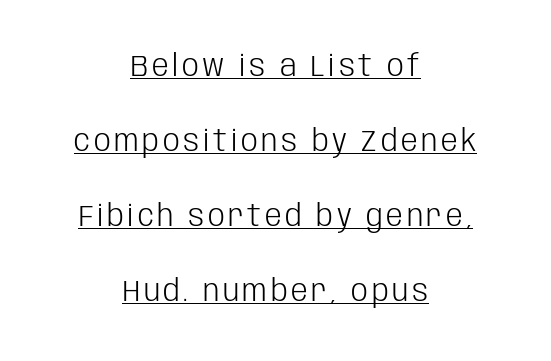
{"serif": "no", "italic": "no", "bold": "no", "weight": "light", "width": "condensed", "stroke_contrast": "low", "x_height": "large", "monospaced": "no", "underline": "yes", "align": "center", "line_spacing": "loose", "line_spacing_ratio": 2.5, "glyph_px": 30}
